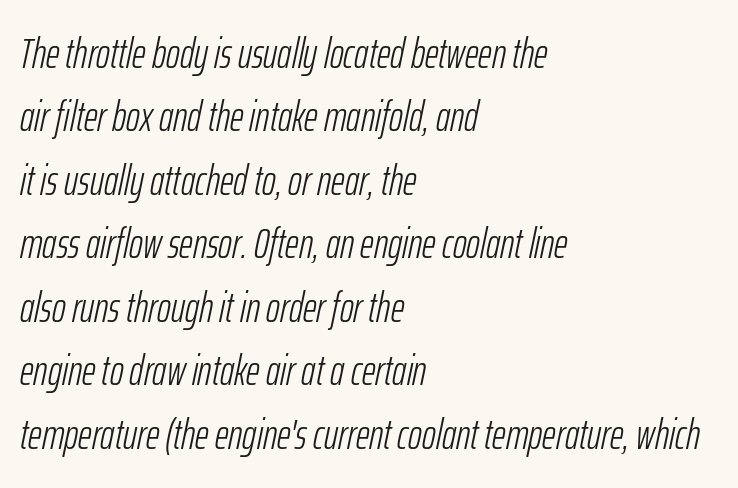
{"italic": "yes", "lean": "right", "slant_degrees": 12, "bold": "no", "weight": "light", "width": "condensed", "stroke_contrast": "low", "x_height": "medium", "monospaced": "no", "underline": "no", "align": "left", "line_spacing": "normal", "line_spacing_ratio": 1.51, "letter_spacing": "normal", "letter_spacing_em": 0.0, "glyph_px": 42}
